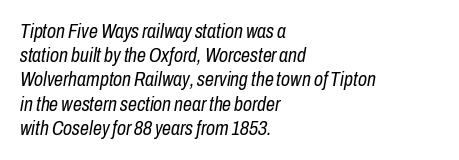
Q: Is the text bold? A: No.
Q: Is the text italic (slanted)? A: Yes, it leans right by about 10 degrees.
Q: Is the text underlined? A: No.
Q: How is the paragraph aligned? A: Left-aligned.
Q: Is the spacing between letters normal or unusually wide? A: Normal.
